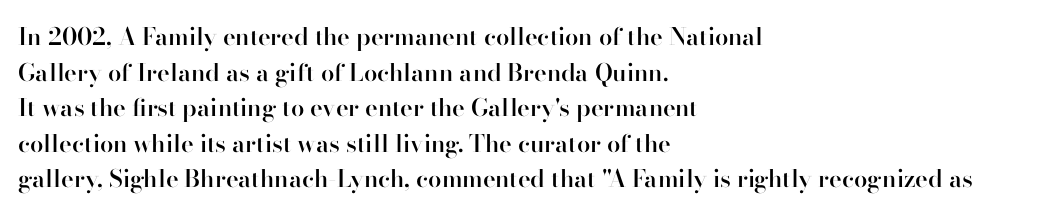
Q: Is the text bold? A: Semi-bold.
Q: Is the text italic (slanted)? A: No, it is upright.
Q: Is the text underlined? A: No.
Q: How is the paragraph aligned? A: Left-aligned.
Q: Is the spacing between letters normal or unusually wide? A: Normal.
Q: Is the spacing between lines tight, normal or loose? A: Normal.
